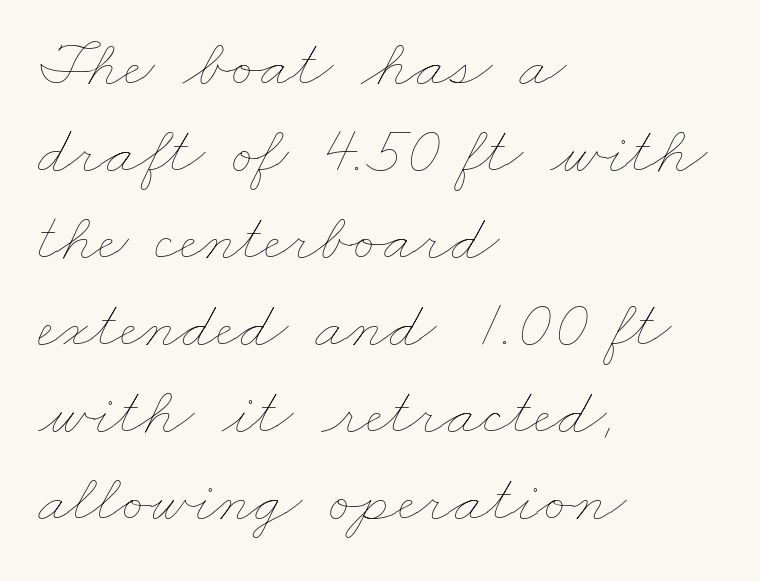
Q: Is the text bold? A: No.
Q: Is the text underlined? A: No.
Q: How is the paragraph aligned? A: Left-aligned.
Q: Is the spacing between letters normal or unusually wide? A: Normal.
Q: Is the spacing between lines tight, normal or loose? A: Normal.
Q: Width (condensed, normal, or wide)? A: Wide.
Q: Stroke contrast? A: Low.
Q: x-height? A: Small.
Q: Monospaced? A: No.
